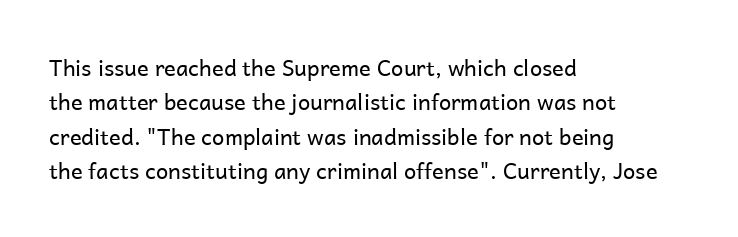
The specimen reads as upright at a glance. Is the stroke heavy? The answer is a plain regular-or-lighter. Clear beneath every line of the passage. Notice how descenders clear the ascenders below comfortably — that's standard leading.
